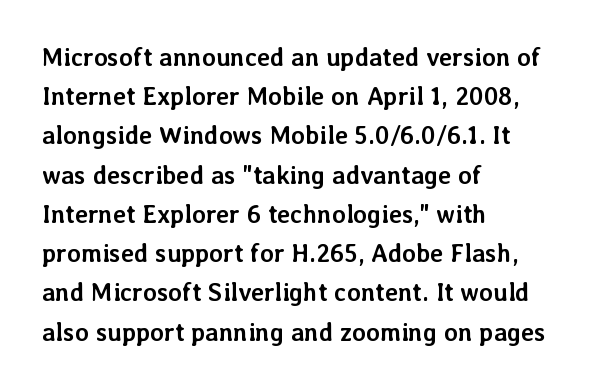
There is no visible air inserted between adjacent glyphs. This sample is left-justified, so line endings fall wherever the words run out. Normally led — the rows are evenly, conventionally spaced. The lettering holds an erect, upright posture throughout.
